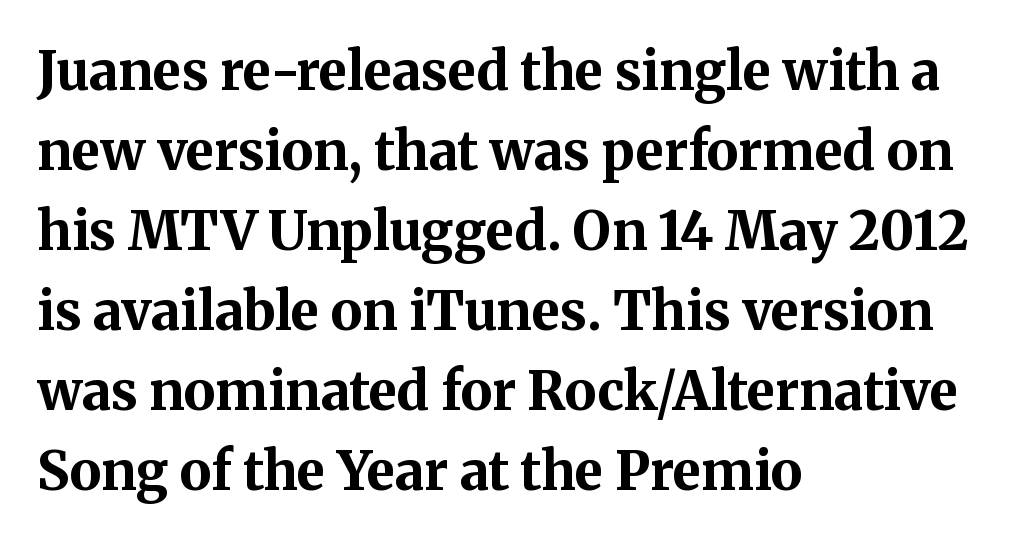
Between one letter and the next there's only the usual sliver of space. Are there feet on the stems? There are — it's a serif. Teacher's note: observe the even left margin — that is flush-left alignment. The lines sit at an ordinary, default distance from one another. A typesetter would call this proportional, since set widths differ per character. A dark, heavy texture on the line: the type is bold.
